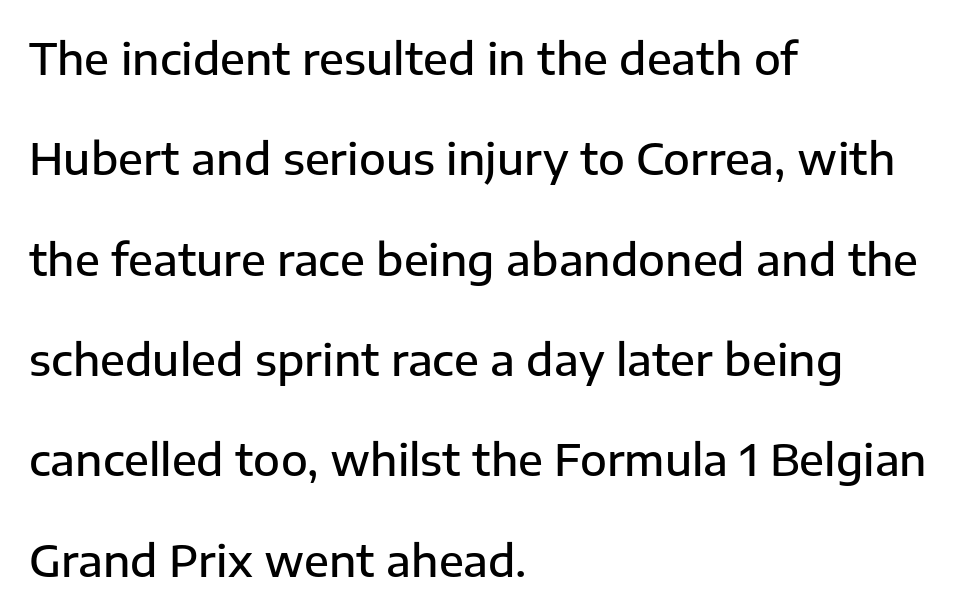
{"serif": "no", "italic": "no", "bold": "semi", "weight": "semibold", "width": "normal", "stroke_contrast": "low", "x_height": "medium", "monospaced": "no", "underline": "no", "align": "left", "line_spacing": "loose", "line_spacing_ratio": 2.28, "letter_spacing": "normal", "letter_spacing_em": 0.0, "glyph_px": 44}
